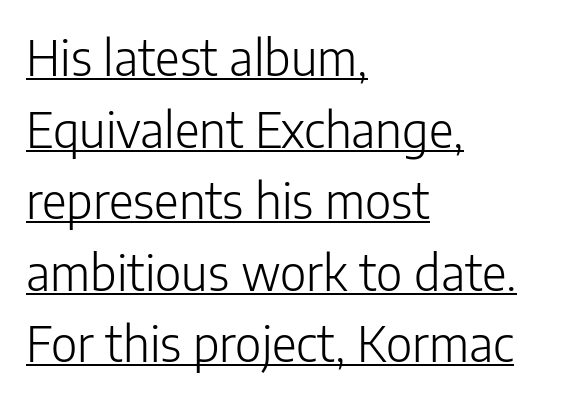
The image shows 48 px light sans-serif type, upright; set left-aligned, normal line spacing (1.49x), normal letter spacing, underlined; low stroke contrast and a medium x-height.
